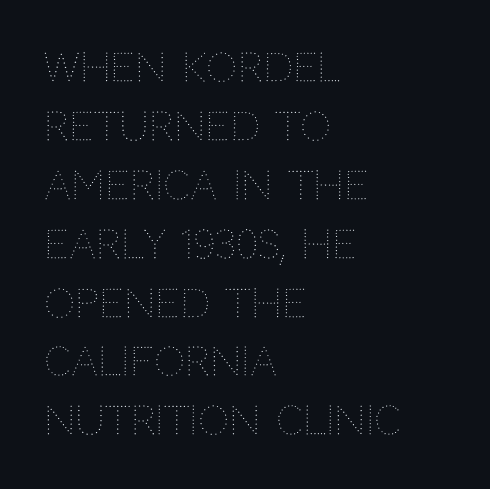
The image shows 39 px thin type, upright; set left-aligned, normal line spacing (1.51x), normal letter spacing, not underlined; medium stroke contrast and a large x-height.
